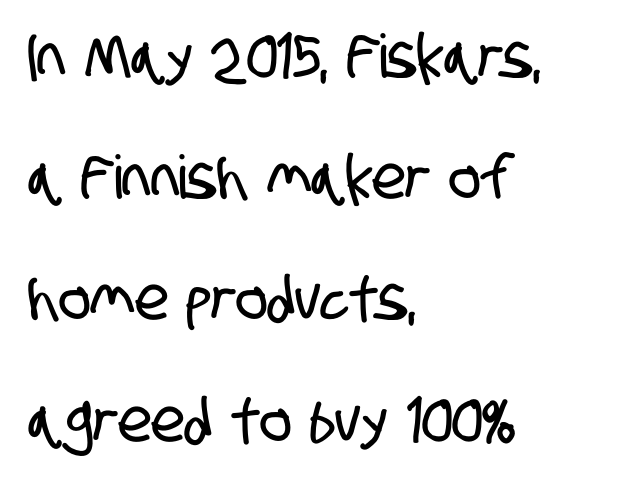
{"serif": "no", "width": "condensed", "stroke_contrast": "low", "x_height": "large", "monospaced": "no", "underline": "no", "align": "left", "line_spacing": "loose", "line_spacing_ratio": 2.02, "letter_spacing": "normal", "letter_spacing_em": 0.0, "glyph_px": 60}
